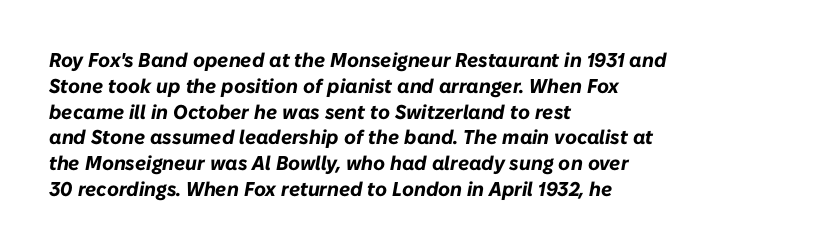
The image shows 20 px bold type, italic (leaning right); set left-aligned, normal line spacing (1.29x), normal letter spacing, not underlined.
